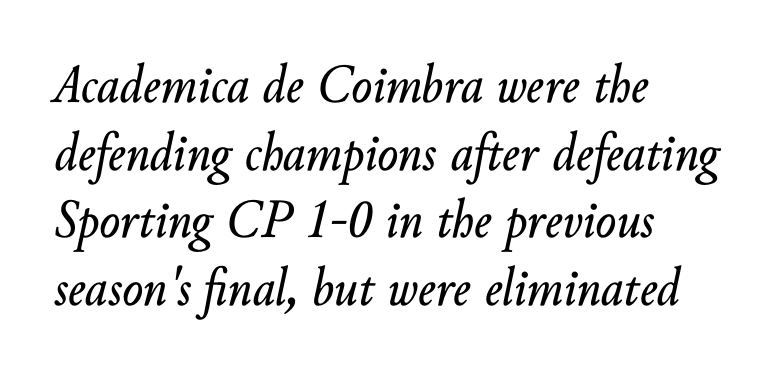
Does extra space separate the letters? No, they use regular spacing. Designer's note — italics engaged. Horizontally, the lines are justified to the leading edge only. Unmarked baselines from the first word to the last.
